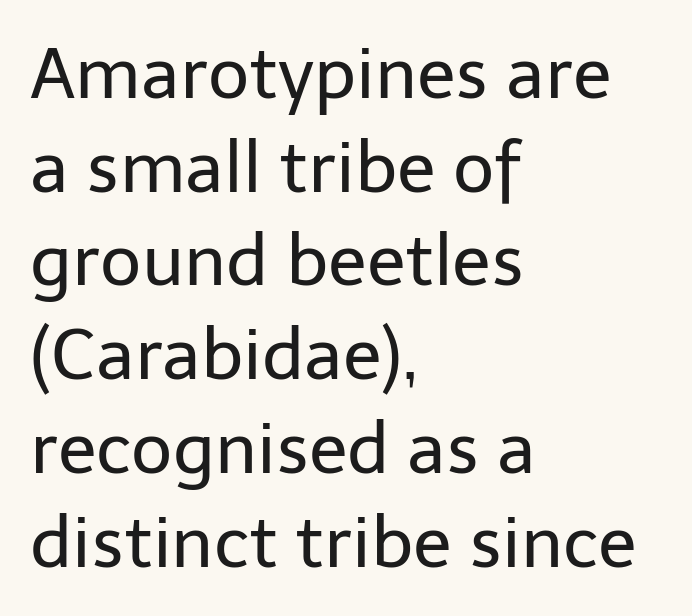
The image shows 71 px regular-weight sans-serif type, upright; set left-aligned, normal line spacing (1.32x), normal letter spacing, not underlined; low stroke contrast and a medium x-height.
